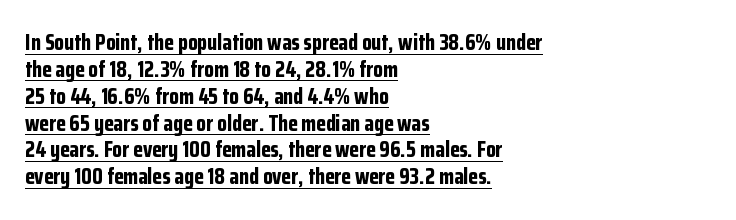
This rendering features underlined lettering. Every row of glyphs begins at an identical x-position on the left. I'd describe the lettering as bold — thick and assertive. Glyph-to-glyph distance matches everyday printed text. The lettering stays uniformly vertical, giving the passage a roman look.
